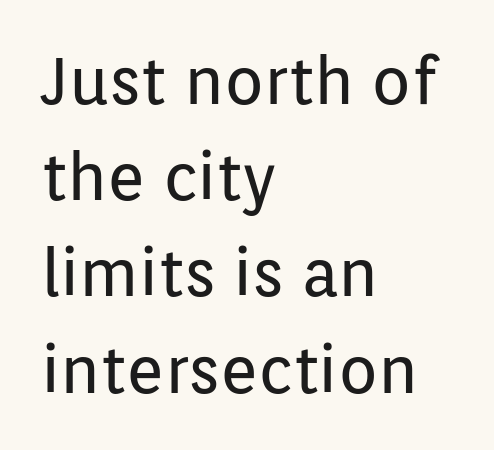
{"serif": "no", "italic": "no", "bold": "no", "weight": "regular", "width": "normal", "stroke_contrast": "low", "x_height": "medium", "monospaced": "no", "underline": "no", "align": "left", "line_spacing": "normal", "line_spacing_ratio": 1.48, "letter_spacing": "normal", "letter_spacing_em": 0.0, "glyph_px": 65}
